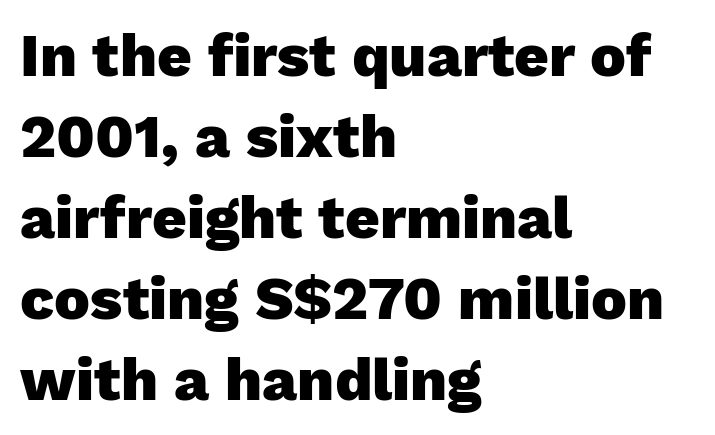
Here the glyphs are tracked normally, forming tight word shapes. These lines sit exactly where default settings would place them. Notice how the stems are strictly vertical — no italics here. This sample has the flowing, uneven cadence of proportional lettering.
